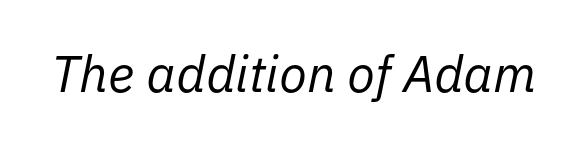
The image shows 51 px regular-weight type, italic (leaning right); set normal letter spacing, not underlined; low stroke contrast and a medium x-height.
